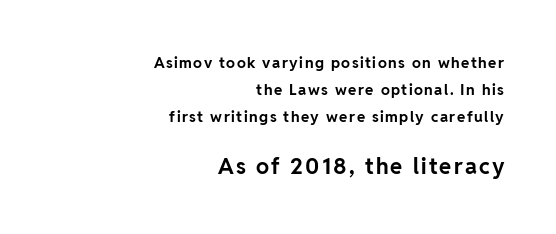
Unmarked baselines from the first word to the last. A roman cut, with each character standing at attention. Notice how thick the strokes are: this is what a full bold looks like. The rendering anchors every line to the right-hand side. Note: smaller setting up top, larger setting below.
